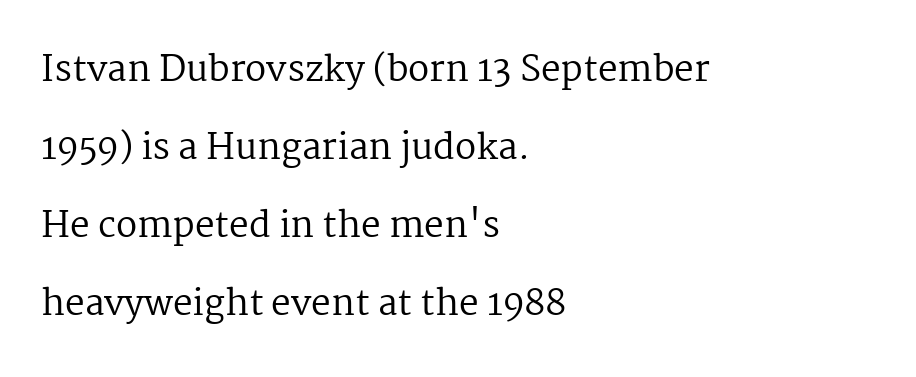
Q: Is the text bold? A: No.
Q: Is the text italic (slanted)? A: No, it is upright.
Q: Is the typeface a serif or a sans-serif typeface? A: Serif.
Q: Is the text underlined? A: No.
Q: How is the paragraph aligned? A: Left-aligned.
Q: Is the spacing between letters normal or unusually wide? A: Normal.
Q: Is the spacing between lines tight, normal or loose? A: Loose.
Q: Width (condensed, normal, or wide)? A: Normal.
Q: Stroke contrast? A: Medium.
Q: x-height? A: Medium.
Q: Monospaced? A: No.
